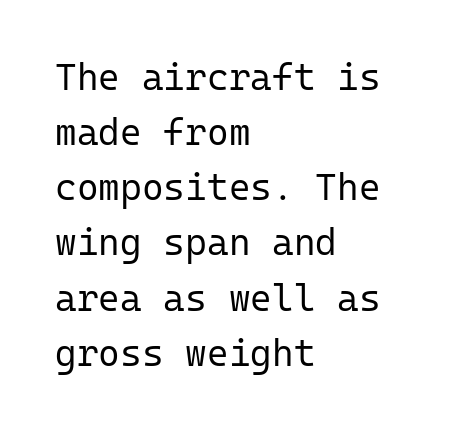
Style check: upright. Vertically, the passage feels balanced, rows spaced as you'd expect. The cut favours lightness, reaching ordinary text weight at its darkest. Students, note that the glyphs here touch the page at normal intervals. Anything drawn beneath the words? Only blank space. Examine the stroke ends and you'll find no serifs.
